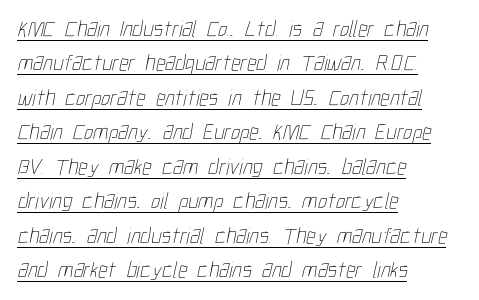
The tracking reads as untouched default to a designer's eye. Is there an underline? Yes — a line sits under the letters. The lines are quadded left. Leading matches the norm, producing a regular column. Weight: in the light-to-regular range.
